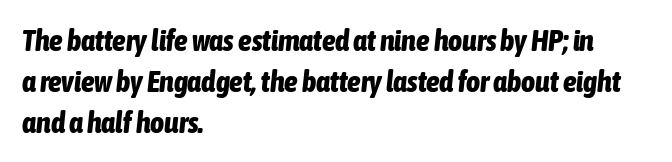
You could not count columns in this text — the font is proportionally spaced. Compared with an ordinary text face, these strokes are far heavier — a full bold. Does the leading feel generous? No, just average. The passage shown is not underscored anywhere. Would a proofreader flag this as italicized? Yes. The paragraph has a hard left edge and a soft right edge.
